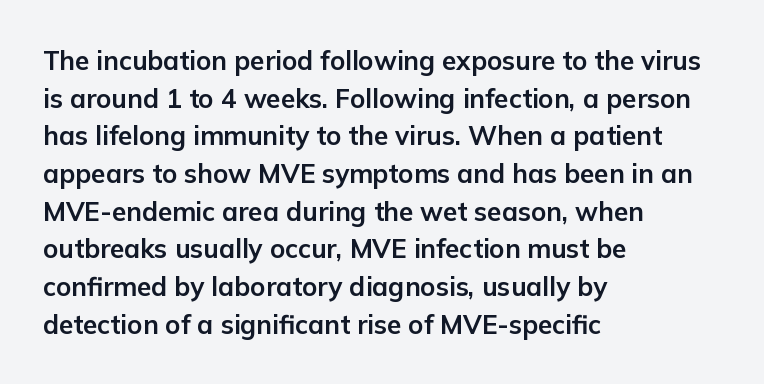
Q: Is the text bold? A: Yes.
Q: Is the text italic (slanted)? A: No, it is upright.
Q: Is the text underlined? A: No.
Q: How is the paragraph aligned? A: Left-aligned.
Q: Is the spacing between letters normal or unusually wide? A: Normal.
Q: Is the spacing between lines tight, normal or loose? A: Normal.
